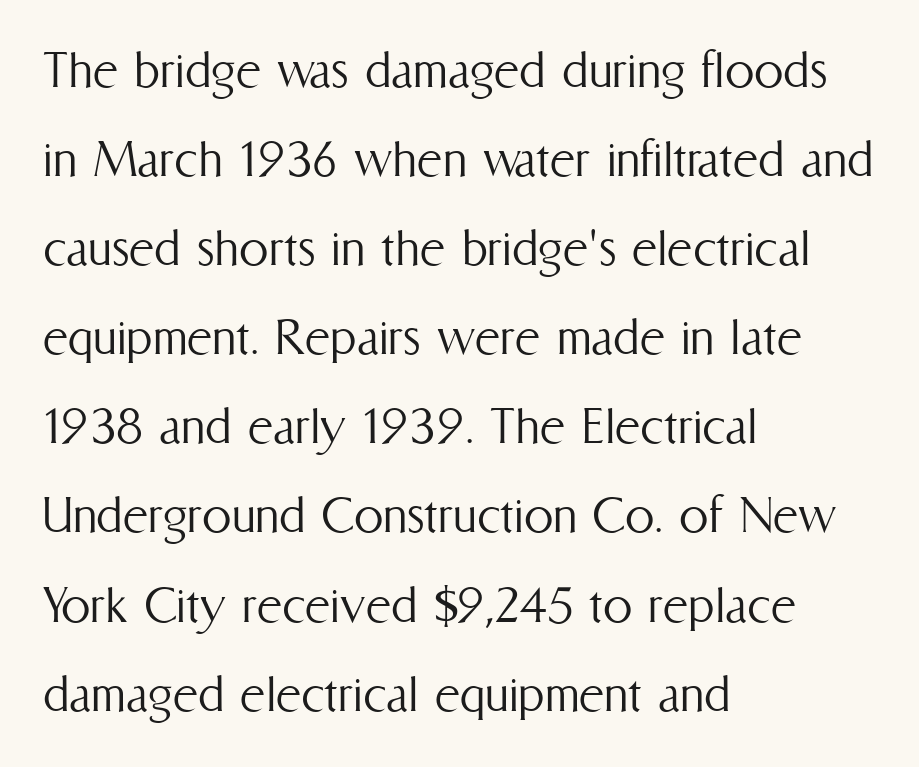
Q: Is the text bold? A: No.
Q: Is the text italic (slanted)? A: No, it is upright.
Q: Is the text underlined? A: No.
Q: How is the paragraph aligned? A: Left-aligned.
Q: Is the spacing between letters normal or unusually wide? A: Normal.
Q: Is the spacing between lines tight, normal or loose? A: Normal.
Q: Width (condensed, normal, or wide)? A: Condensed.
Q: Stroke contrast? A: Medium.
Q: x-height? A: Medium.
Q: Monospaced? A: No.
